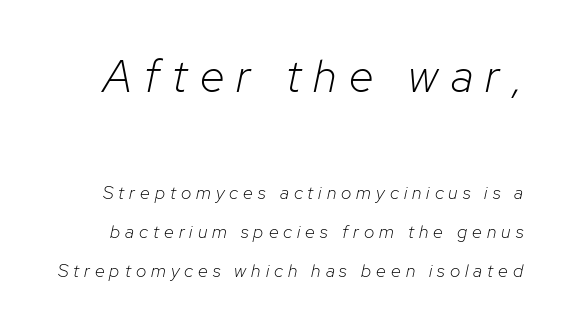
{"italic": "yes", "lean": "right", "slant_degrees": 12, "bold": "no", "weight": "light", "width": "normal", "stroke_contrast": "low", "x_height": "medium", "monospaced": "no", "underline": "no", "line_spacing": "loose", "line_spacing_ratio": 2.17, "letter_spacing": "wide", "letter_spacing_em": 0.28, "larger_block": "first", "size_ratio": 2.5, "glyph_px": 45}
